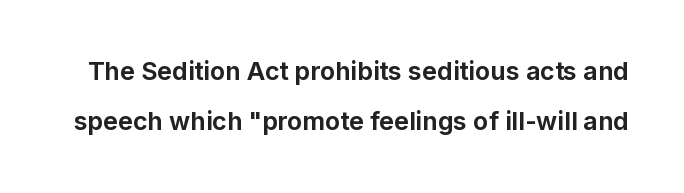
The image shows 25 px bold type, upright; set loose line spacing (2.01x), normal letter spacing, not underlined.
